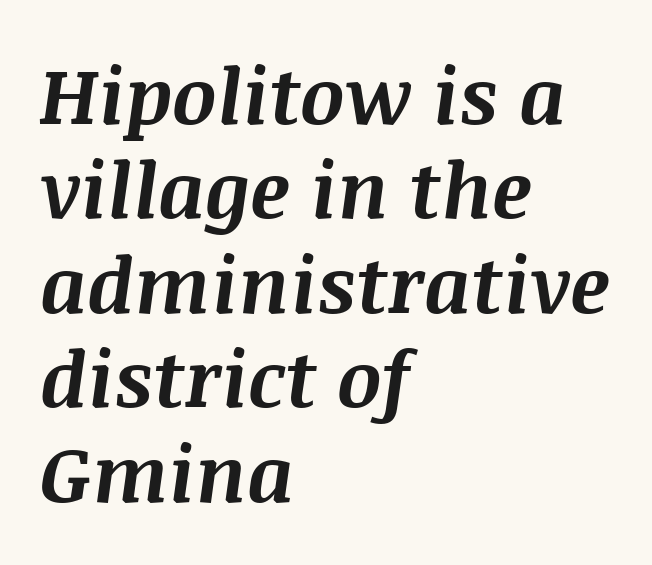
{"italic": "yes", "lean": "right", "slant_degrees": 8, "bold": "yes", "weight": "bold", "width": "normal", "stroke_contrast": "medium", "x_height": "large", "monospaced": "no", "underline": "no", "align": "left", "line_spacing_ratio": 1.21, "letter_spacing": "normal", "letter_spacing_em": 0.0, "glyph_px": 78}
